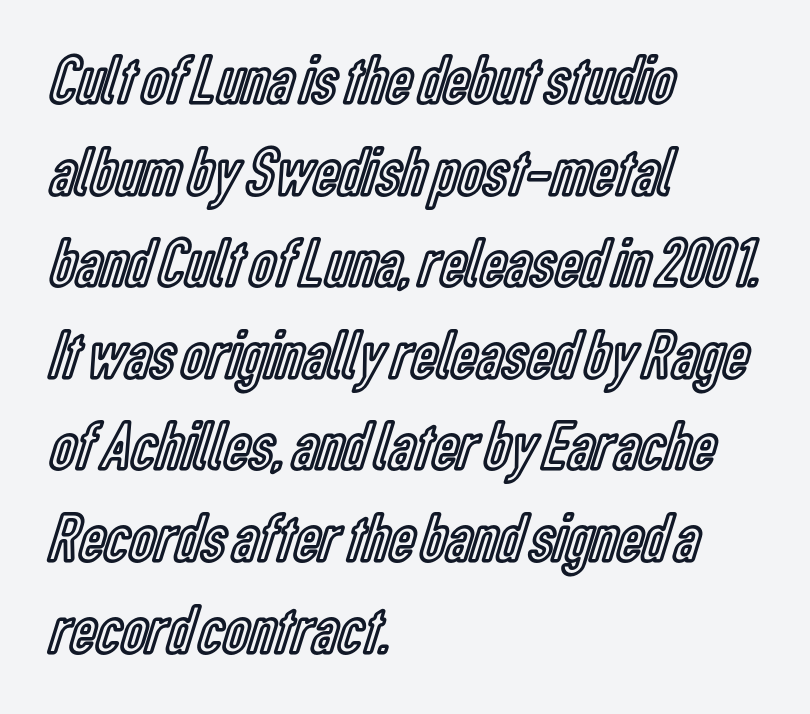
The strip under each line holds only bare page. Letter spacing: default. Visually the block forms a straight wall on the left and a jagged coastline on the right. Students, observe: this is what conventionally led text looks like.
